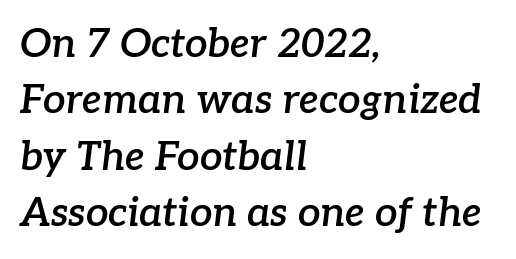
The image shows 40 px semibold serif type, italic (leaning right); set left-aligned, normal line spacing (1.41x), normal letter spacing, not underlined; low stroke contrast and a medium x-height.
